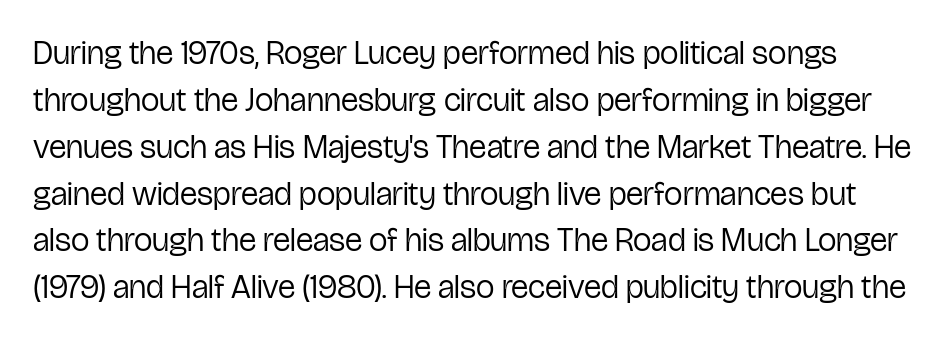
The letters carry no serifs — their stems end cleanly without finishing strokes. The tracking reads as untouched default to a designer's eye. Does the leading feel generous? No, just average. A typesetter would call this proportional, since set widths differ per character. Decoration check: the copy has no underline.
